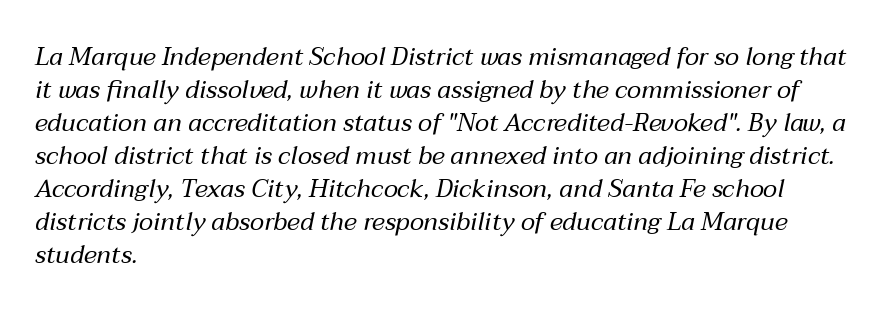
The image shows 25 px text type, italic (leaning right); set left-aligned, normal line spacing (1.32x), normal letter spacing, not underlined.
